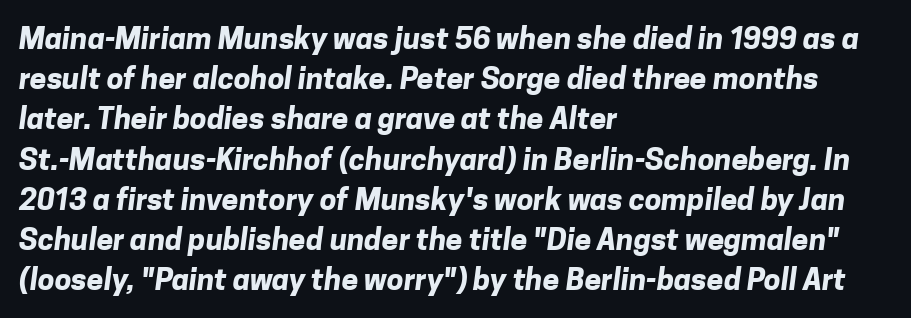
Q: Is the text bold? A: Yes.
Q: Is the typeface a serif or a sans-serif typeface? A: Sans-serif.
Q: Is the text underlined? A: No.
Q: How is the paragraph aligned? A: Left-aligned.
Q: Is the spacing between letters normal or unusually wide? A: Normal.
Q: Is the spacing between lines tight, normal or loose? A: Normal.
Q: Width (condensed, normal, or wide)? A: Normal.
Q: Stroke contrast? A: Low.
Q: x-height? A: Medium.
Q: Monospaced? A: No.
